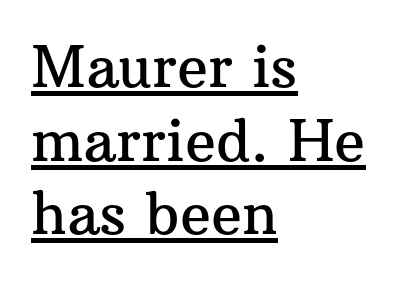
The type family on display is of the serif kind. A typesetter would call this proportional, since set widths differ per character. The lettering holds an erect, upright posture throughout. Decoration check: the copy is underlined. You could call the tracking neutral — neither tight nor loose. The paragraph has a hard left edge and a soft right edge.
